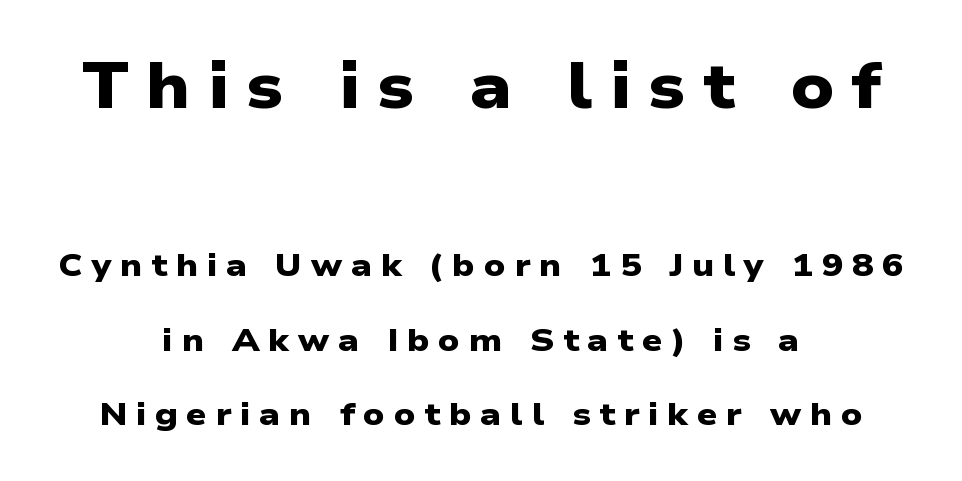
Characters follow at a spacing far wider than the type designer built in. The designer gave the opening block more size than the closing block. As a designer I'd log this as weight 700, bold. The typeface chosen for these lines omits serifs. Leading: increased.
